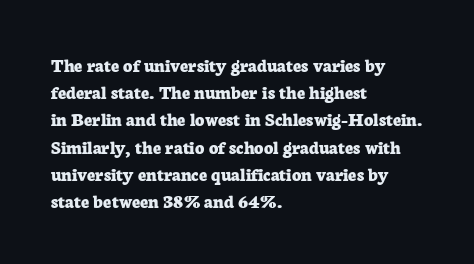
{"italic": "no", "bold": "yes", "underline": "no", "align": "left", "line_spacing": "normal", "line_spacing_ratio": 1.36, "letter_spacing": "normal", "letter_spacing_em": 0.0, "glyph_px": 20}
